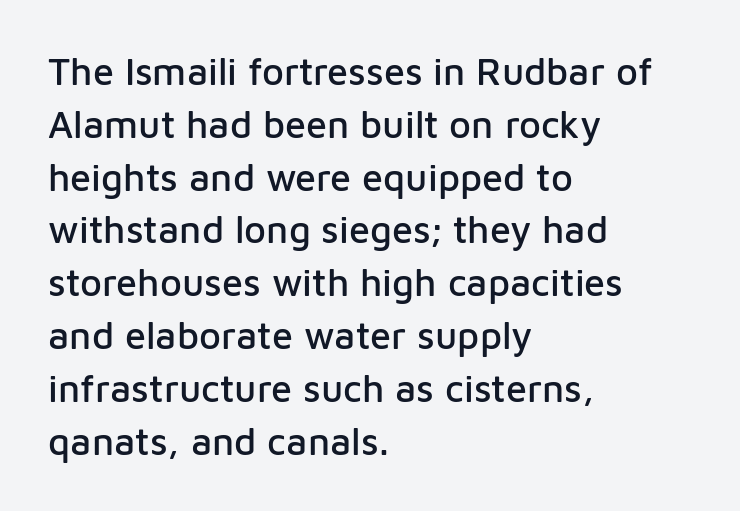
The image shows 38 px sans-serif type, upright; set left-aligned, normal line spacing (1.39x), normal letter spacing, not underlined; low stroke contrast and a medium x-height.
